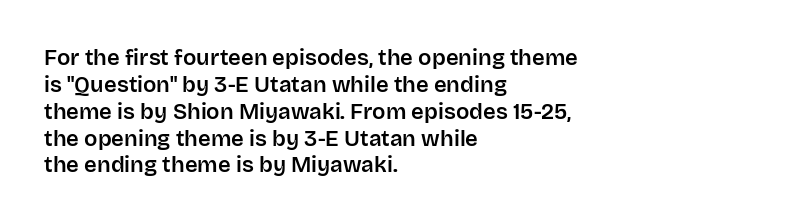
Is the block centered? No — it sits flush against the left margin. Beneath every word, the page is bare. What stands out about the letter spacing? Nothing — it is the standard amount. The lettering stays uniformly vertical, giving the passage a roman look.
